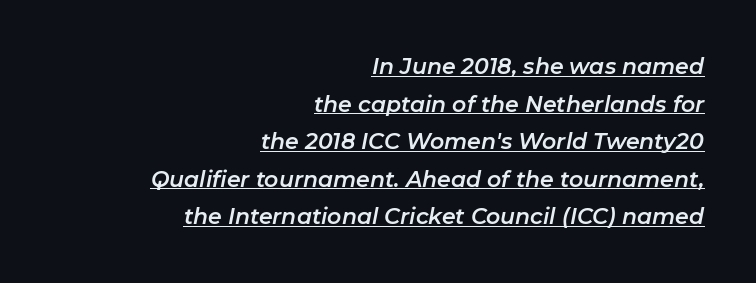
The image shows 22 px text type, italic (leaning right); set right-aligned, line spacing 1.71x, normal letter spacing, underlined.
